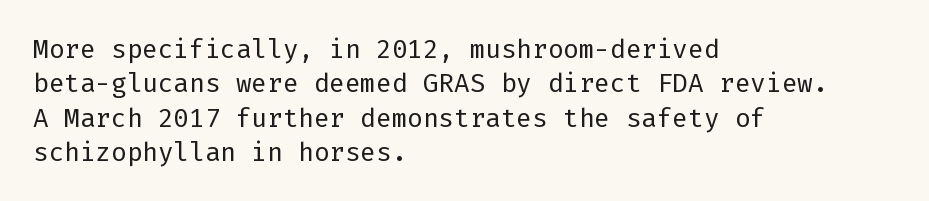
Q: Is the text bold? A: No.
Q: Is the text italic (slanted)? A: No, it is upright.
Q: Is the text underlined? A: No.
Q: How is the paragraph aligned? A: Left-aligned.
Q: Is the spacing between letters normal or unusually wide? A: Normal.
Q: Is the spacing between lines tight, normal or loose? A: Normal.
